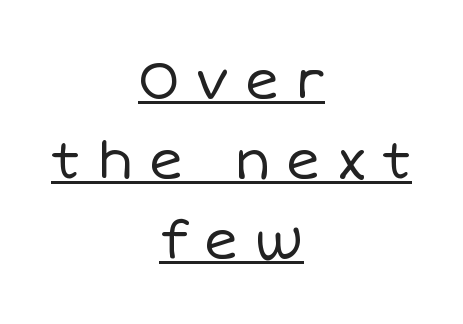
The vertical gap from one line to the next is medium. Spacing verdict: proportional, widths tailored to each character. Compared with a flush-left layout, this one balances lines on the center instead. These lines were composed using upright roman letters. On a weight scale, this lands at 450 or below.
